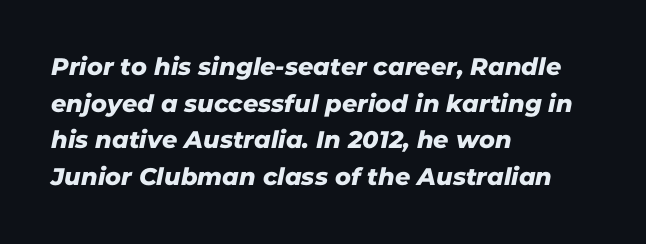
Q: Is the text underlined? A: No.
Q: How is the paragraph aligned? A: Left-aligned.
Q: Is the spacing between letters normal or unusually wide? A: Normal.
Q: Is the spacing between lines tight, normal or loose? A: Normal.
